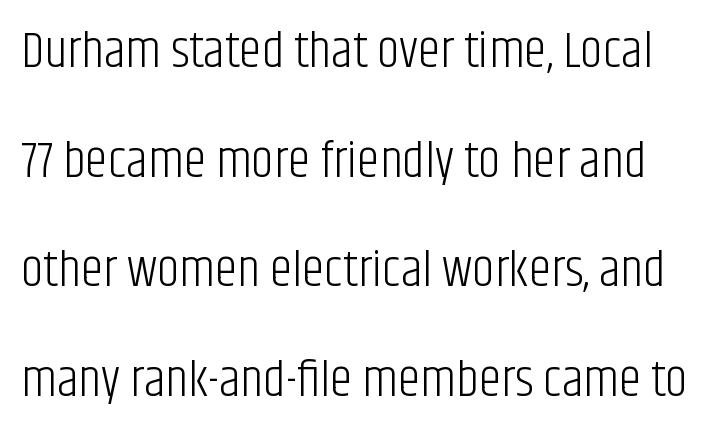
Q: Is the text bold? A: No.
Q: Is the text italic (slanted)? A: No, it is upright.
Q: Is the typeface a serif or a sans-serif typeface? A: Sans-serif.
Q: Is the text underlined? A: No.
Q: Is the spacing between letters normal or unusually wide? A: Normal.
Q: Is the spacing between lines tight, normal or loose? A: Loose.
Q: Width (condensed, normal, or wide)? A: Condensed.
Q: Stroke contrast? A: Low.
Q: x-height? A: Large.
Q: Monospaced? A: No.
